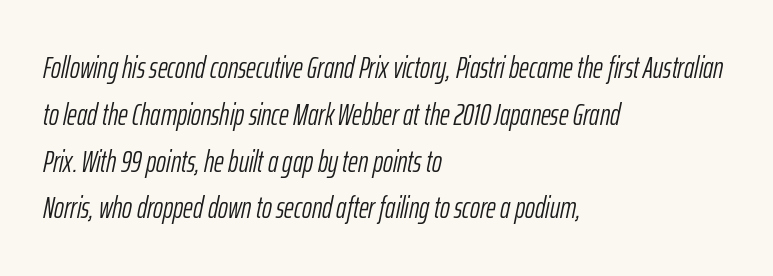
Horizontally, the lines are justified to the leading edge only. No extra tracking has been applied to these lines. Honestly, the row spacing looks completely unremarkable. A typesetter would mark this as italic.
